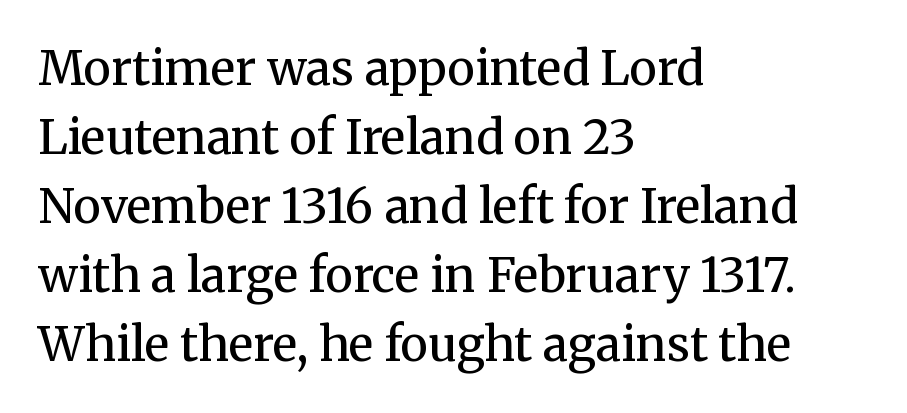
{"serif": "yes", "italic": "no", "bold": "no", "weight": "regular", "width": "normal", "stroke_contrast": "medium", "x_height": "medium", "monospaced": "no", "underline": "no", "align": "left", "line_spacing": "normal", "line_spacing_ratio": 1.47, "letter_spacing": "normal", "letter_spacing_em": 0.0, "glyph_px": 47}
